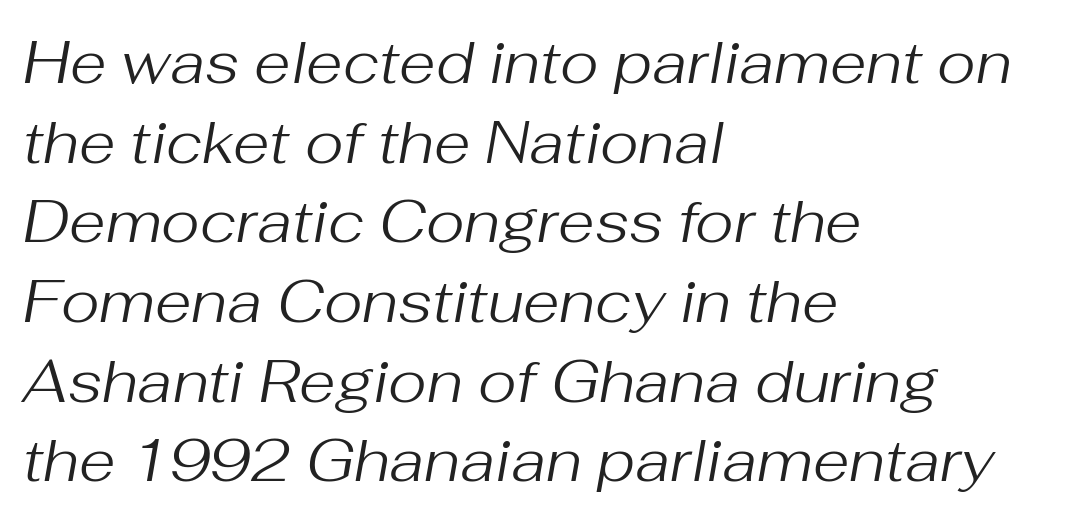
{"italic": "yes", "lean": "right", "slant_degrees": 10, "bold": "no", "weight": "regular", "width": "normal", "stroke_contrast": "medium", "x_height": "medium", "monospaced": "no", "underline": "no", "align": "left", "line_spacing": "normal", "line_spacing_ratio": 1.35, "letter_spacing": "normal", "letter_spacing_em": 0.0, "glyph_px": 59}
